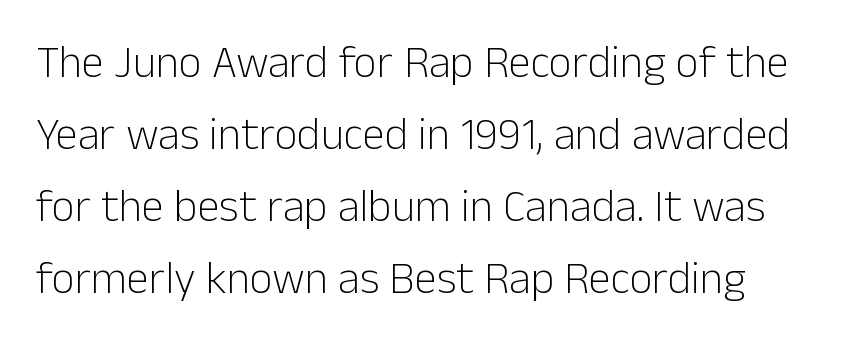
The image shows 45 px light sans-serif type, upright; set left-aligned, normal line spacing (1.6x), normal letter spacing, not underlined; low stroke contrast and a medium x-height.
